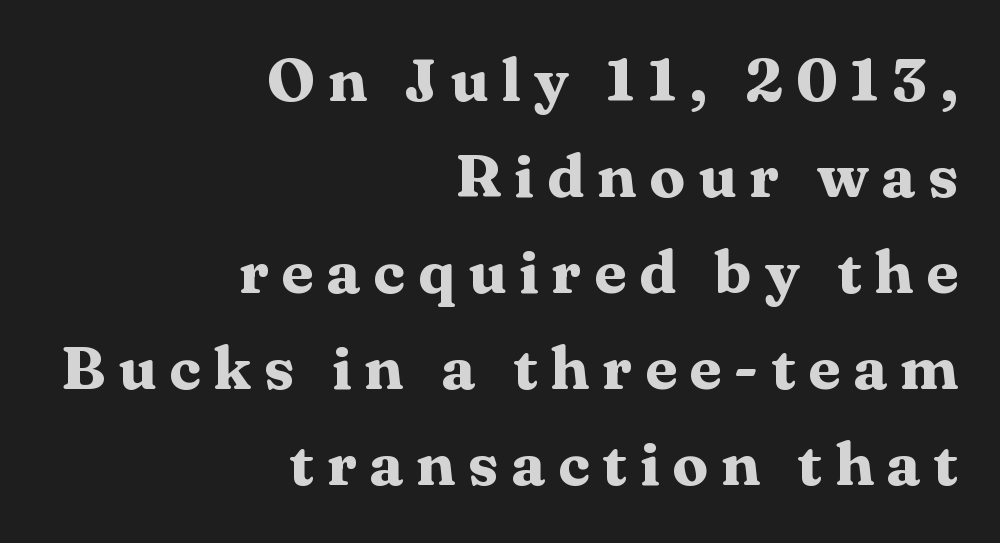
Q: Is the text bold? A: Yes.
Q: Is the text italic (slanted)? A: No, it is upright.
Q: Is the typeface a serif or a sans-serif typeface? A: Serif.
Q: Is the text underlined? A: No.
Q: How is the paragraph aligned? A: Right-aligned.
Q: Is the spacing between letters normal or unusually wide? A: Unusually wide.
Q: Is the spacing between lines tight, normal or loose? A: Normal.
Q: Width (condensed, normal, or wide)? A: Wide.
Q: Stroke contrast? A: Medium.
Q: x-height? A: Medium.
Q: Monospaced? A: No.
